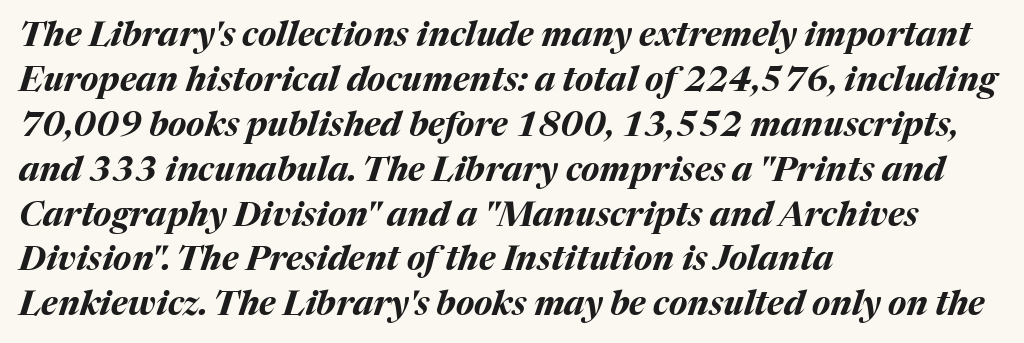
{"italic": "yes", "lean": "right", "slant_degrees": 17, "bold": "yes", "weight": "bold", "width": "normal", "stroke_contrast": "medium", "x_height": "medium", "monospaced": "no", "underline": "no", "align": "left", "line_spacing": "normal", "line_spacing_ratio": 1.32, "letter_spacing": "normal", "letter_spacing_em": 0.0, "glyph_px": 34}
